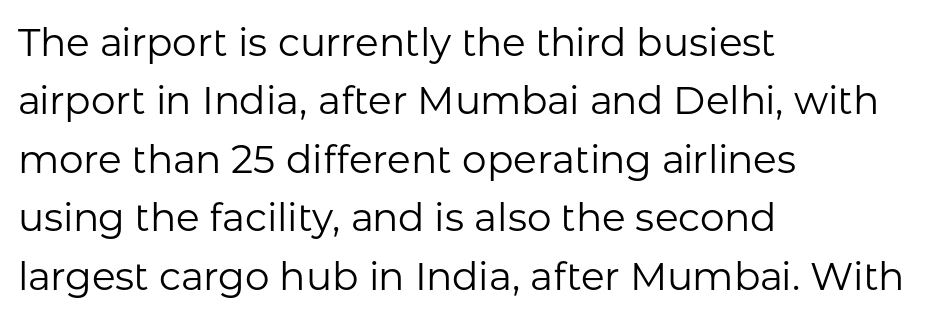
Q: Is the text bold? A: No.
Q: Is the text italic (slanted)? A: No, it is upright.
Q: Is the typeface a serif or a sans-serif typeface? A: Sans-serif.
Q: Is the text underlined? A: No.
Q: How is the paragraph aligned? A: Left-aligned.
Q: Is the spacing between letters normal or unusually wide? A: Normal.
Q: Is the spacing between lines tight, normal or loose? A: Normal.
Q: Width (condensed, normal, or wide)? A: Normal.
Q: Stroke contrast? A: Low.
Q: x-height? A: Medium.
Q: Monospaced? A: No.
